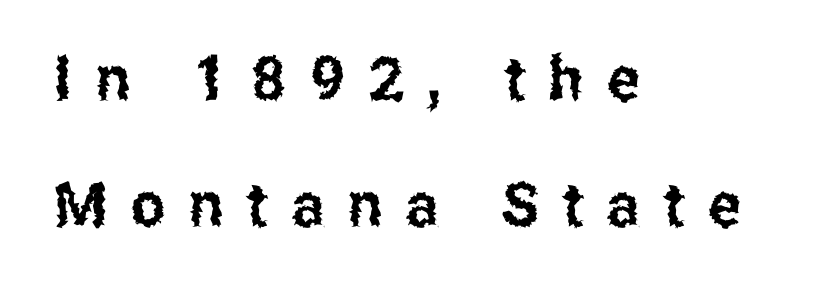
Q: Is the text italic (slanted)? A: No, it is upright.
Q: Is the typeface a serif or a sans-serif typeface? A: Sans-serif.
Q: Is the text underlined? A: No.
Q: How is the paragraph aligned? A: Left-aligned.
Q: Is the spacing between letters normal or unusually wide? A: Unusually wide.
Q: Is the spacing between lines tight, normal or loose? A: Loose.
Q: Width (condensed, normal, or wide)? A: Condensed.
Q: Stroke contrast? A: Low.
Q: x-height? A: Medium.
Q: Monospaced? A: No.
